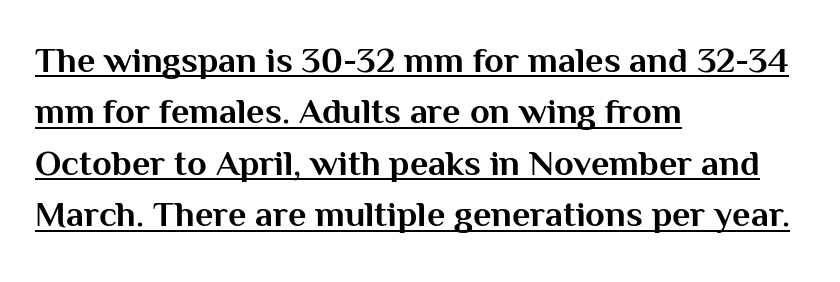
Q: Is the text bold? A: Yes.
Q: Is the text italic (slanted)? A: No, it is upright.
Q: Is the typeface a serif or a sans-serif typeface? A: Sans-serif.
Q: Is the text underlined? A: Yes.
Q: How is the paragraph aligned? A: Left-aligned.
Q: Is the spacing between letters normal or unusually wide? A: Normal.
Q: Is the spacing between lines tight, normal or loose? A: Normal.
Q: Width (condensed, normal, or wide)? A: Normal.
Q: Stroke contrast? A: Medium.
Q: x-height? A: Medium.
Q: Monospaced? A: No.
